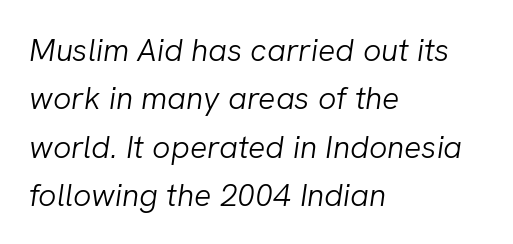
{"italic": "yes", "lean": "right", "slant_degrees": 8, "bold": "no", "weight": "light", "width": "normal", "stroke_contrast": "low", "x_height": "medium", "monospaced": "no", "underline": "no", "align": "left", "line_spacing": "normal", "line_spacing_ratio": 1.51, "letter_spacing": "normal", "letter_spacing_em": 0.0, "glyph_px": 32}
